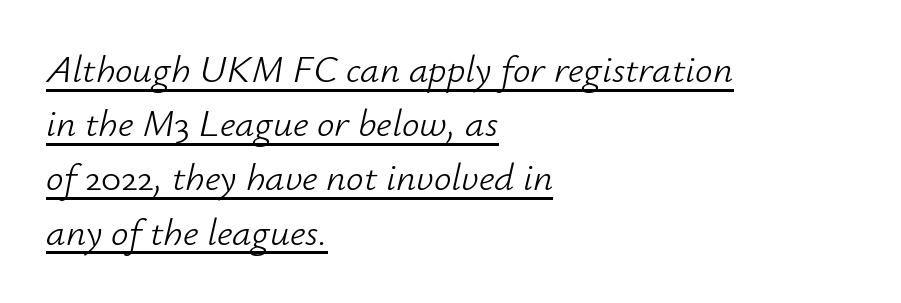
{"italic": "yes", "lean": "right", "slant_degrees": 12, "bold": "no", "weight": "light", "width": "normal", "stroke_contrast": "low", "x_height": "small", "monospaced": "no", "underline": "yes", "align": "left", "line_spacing": "normal", "line_spacing_ratio": 1.39, "letter_spacing": "normal", "letter_spacing_em": 0.0, "glyph_px": 39}
